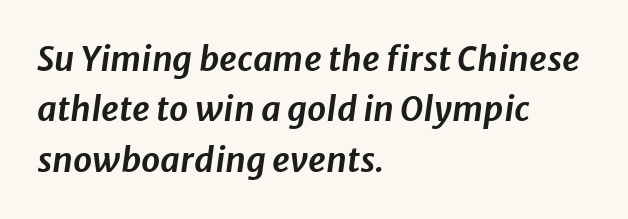
{"italic": "yes", "lean": "right", "slant_degrees": 8, "width": "normal", "stroke_contrast": "low", "x_height": "medium", "monospaced": "no", "underline": "no", "align": "left", "line_spacing": "normal", "line_spacing_ratio": 1.48, "letter_spacing": "normal", "letter_spacing_em": 0.0, "glyph_px": 34}
